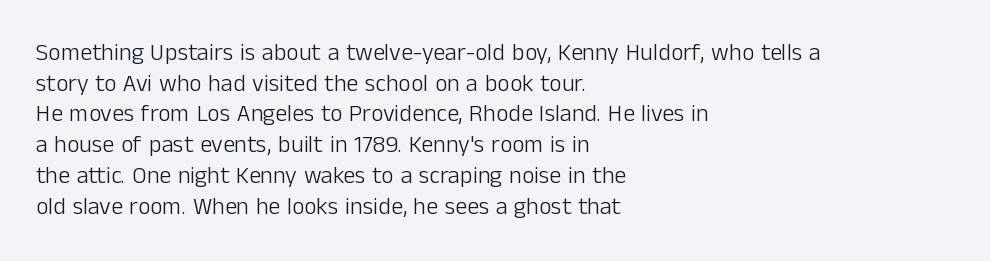
{"italic": "no", "bold": "no", "underline": "no", "align": "left", "line_spacing": "normal", "line_spacing_ratio": 1.28, "letter_spacing": "normal", "letter_spacing_em": 0.0, "glyph_px": 24}
